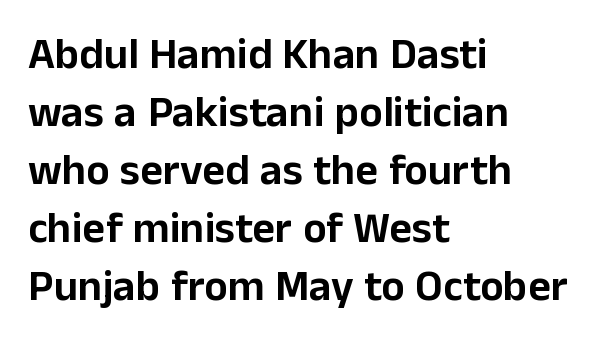
{"serif": "no", "italic": "no", "width": "normal", "stroke_contrast": "low", "x_height": "medium", "monospaced": "no", "underline": "no", "align": "left", "line_spacing": "normal", "line_spacing_ratio": 1.32, "letter_spacing": "normal", "letter_spacing_em": 0.0, "glyph_px": 44}
